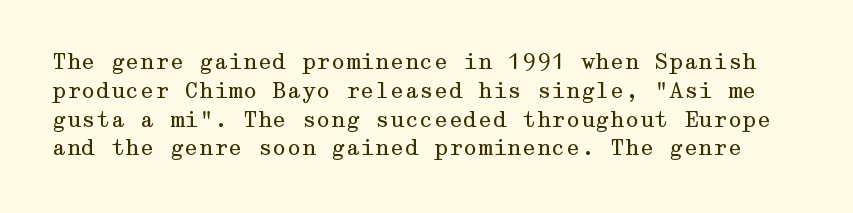
The image shows 21 px text type, upright; set normal line spacing (1.37x), normal letter spacing, not underlined.
